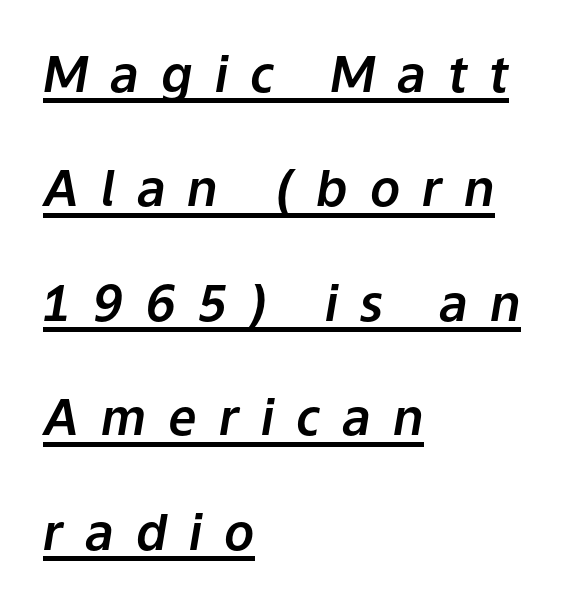
The image shows 50 px text type, italic (leaning right); set left-aligned, loose line spacing (2.29x), unusually wide letter spacing (+0.44 em), underlined; low stroke contrast and a medium x-height.
